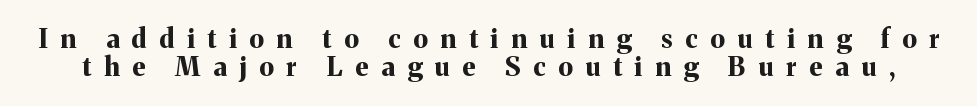
Only glyphs here, with clear space below each row. The passage shown stacks its lines with hardly any gap. The letterforms stand isolated, each surrounded by extra space. The axis of the letterforms is exactly vertical.
